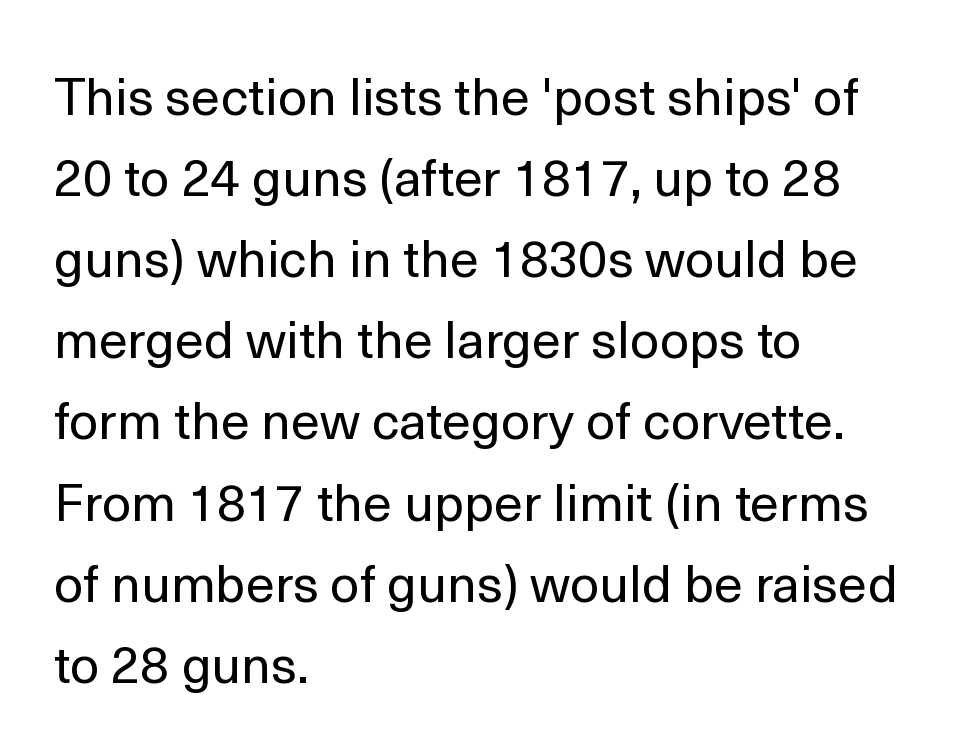
Q: Is the text bold? A: No.
Q: Is the text italic (slanted)? A: No, it is upright.
Q: Is the typeface a serif or a sans-serif typeface? A: Sans-serif.
Q: Is the text underlined? A: No.
Q: How is the paragraph aligned? A: Left-aligned.
Q: Is the spacing between letters normal or unusually wide? A: Normal.
Q: Is the spacing between lines tight, normal or loose? A: Normal.
Q: Width (condensed, normal, or wide)? A: Normal.
Q: x-height? A: Medium.
Q: Monospaced? A: No.
